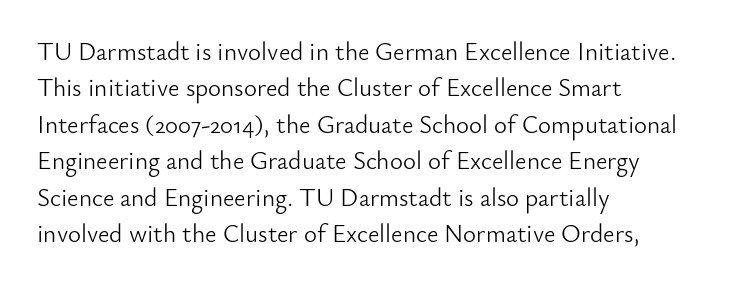
In terms of posture, this sample is upright. The passage shown has conventional tracking throughout. The zone under the glyphs is completely vacant. The lines are quadded left. These glyphs show unthickened strokes, regular width or finer. Rows of type keep a routine distance in the vertical direction.
